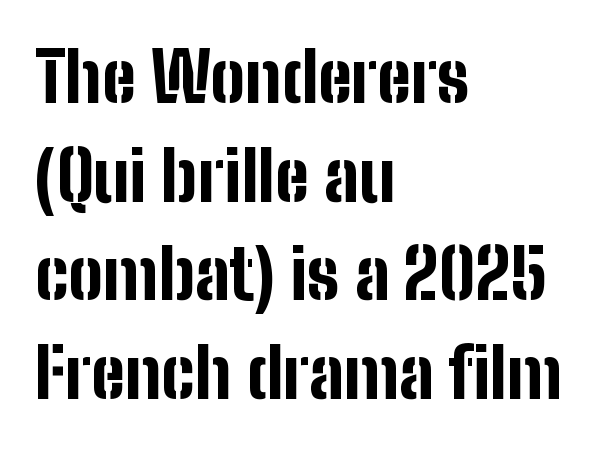
The image shows 69 px bold, condensed sans-serif type, upright; set left-aligned, normal line spacing (1.43x), normal letter spacing, not underlined; low stroke contrast and a medium x-height.
